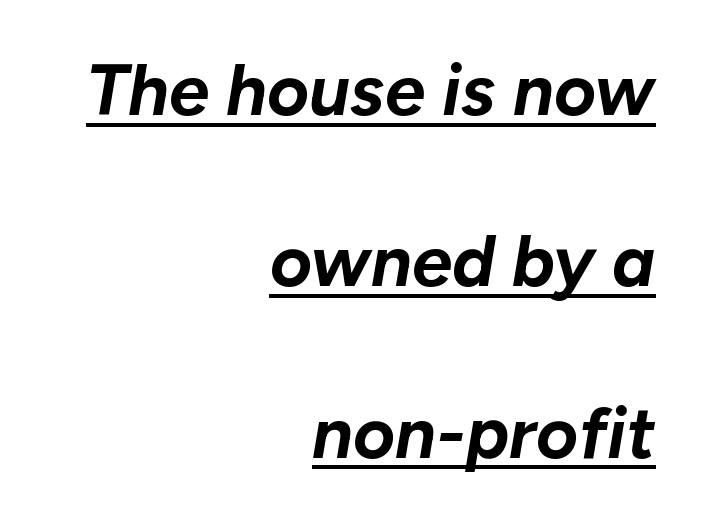
The image shows 72 px bold type, italic (leaning right); set right-aligned, loose line spacing (2.38x), normal letter spacing, underlined; low stroke contrast and a medium x-height.
